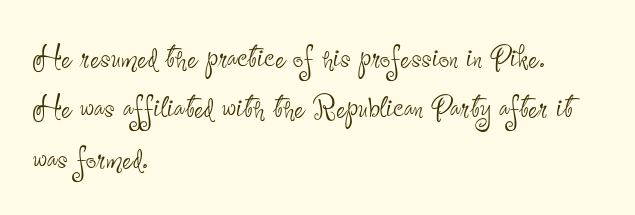
Q: Is the text bold? A: No.
Q: Is the text italic (slanted)? A: Yes.
Q: Is the typeface a serif or a sans-serif typeface? A: Sans-serif.
Q: Is the text underlined? A: No.
Q: How is the paragraph aligned? A: Left-aligned.
Q: Is the spacing between letters normal or unusually wide? A: Normal.
Q: Is the spacing between lines tight, normal or loose? A: Normal.
Q: Width (condensed, normal, or wide)? A: Condensed.
Q: Stroke contrast? A: Low.
Q: x-height? A: Small.
Q: Monospaced? A: No.
